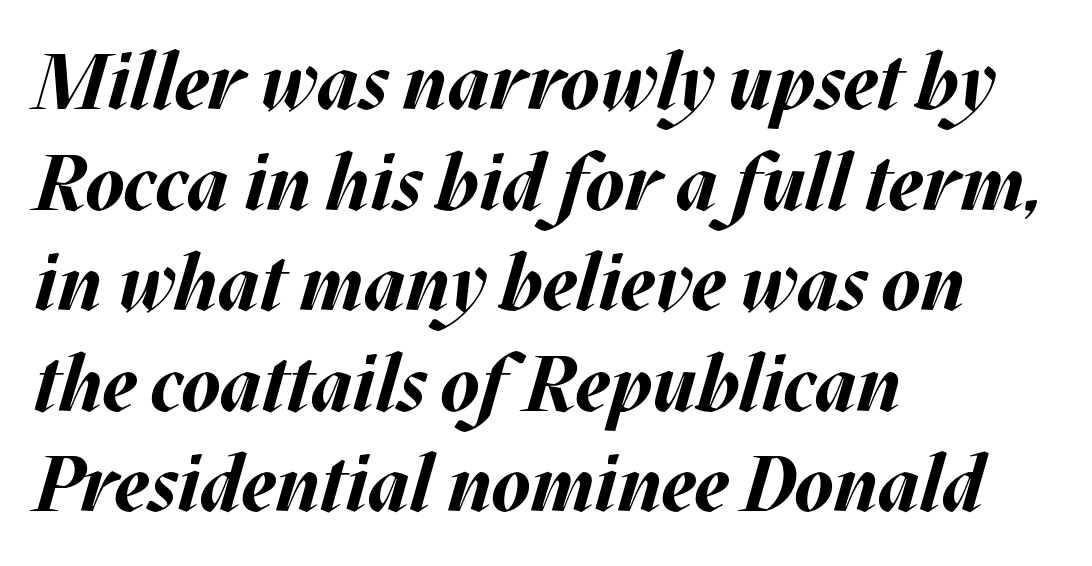
{"italic": "yes", "lean": "right", "slant_degrees": 17, "bold": "yes", "weight": "bold", "width": "normal", "stroke_contrast": "medium", "x_height": "large", "monospaced": "no", "underline": "no", "align": "left", "line_spacing": "normal", "line_spacing_ratio": 1.29, "letter_spacing": "normal", "letter_spacing_em": 0.0, "glyph_px": 78}
